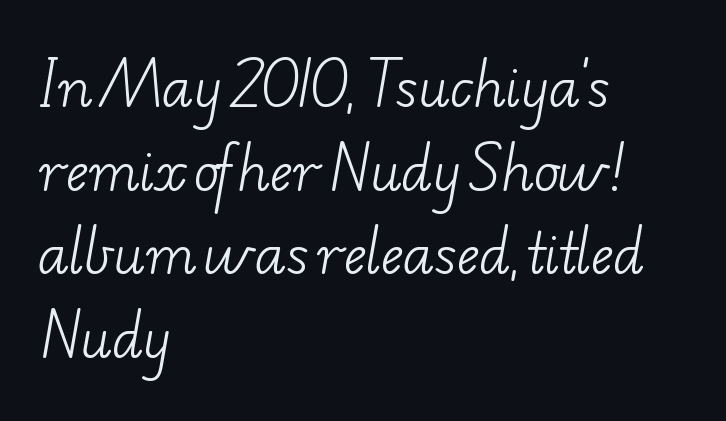
{"serif": "yes", "bold": "no", "weight": "light", "width": "wide", "stroke_contrast": "low", "x_height": "small", "monospaced": "no", "underline": "no", "align": "left", "line_spacing": "normal", "line_spacing_ratio": 1.58, "letter_spacing": "normal", "letter_spacing_em": 0.0, "glyph_px": 53}
